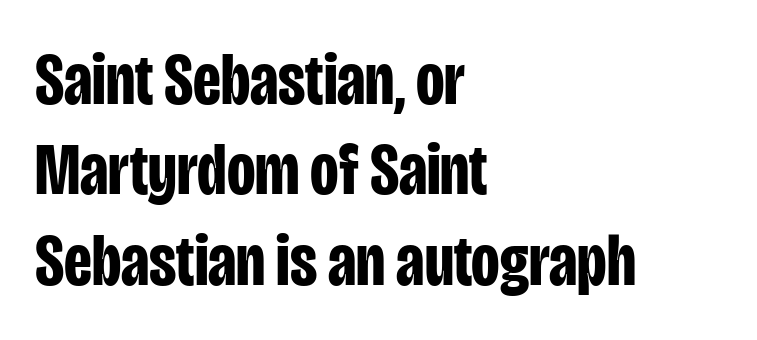
Q: Is the text bold? A: Yes.
Q: Is the text italic (slanted)? A: No, it is upright.
Q: Is the typeface a serif or a sans-serif typeface? A: Sans-serif.
Q: Is the text underlined? A: No.
Q: How is the paragraph aligned? A: Left-aligned.
Q: Is the spacing between letters normal or unusually wide? A: Normal.
Q: Width (condensed, normal, or wide)? A: Condensed.
Q: Stroke contrast? A: Low.
Q: x-height? A: Large.
Q: Monospaced? A: No.
